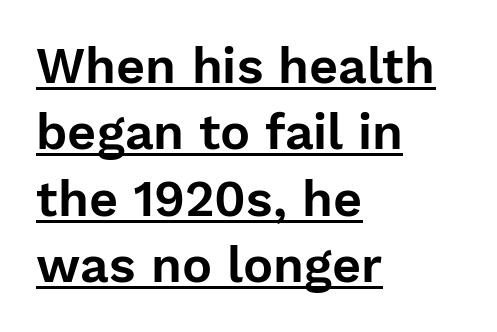
{"serif": "no", "italic": "no", "width": "normal", "stroke_contrast": "low", "x_height": "medium", "monospaced": "no", "underline": "yes", "align": "left", "line_spacing": "normal", "line_spacing_ratio": 1.33, "letter_spacing": "normal", "letter_spacing_em": 0.0, "glyph_px": 50}
